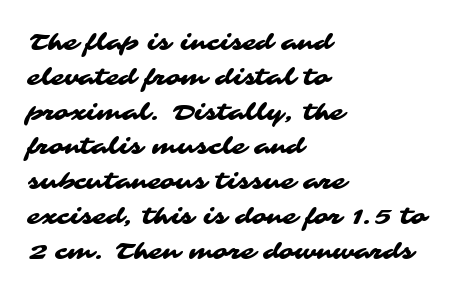
Q: Is the text underlined? A: No.
Q: How is the paragraph aligned? A: Left-aligned.
Q: Is the spacing between letters normal or unusually wide? A: Normal.
Q: Is the spacing between lines tight, normal or loose? A: Normal.
